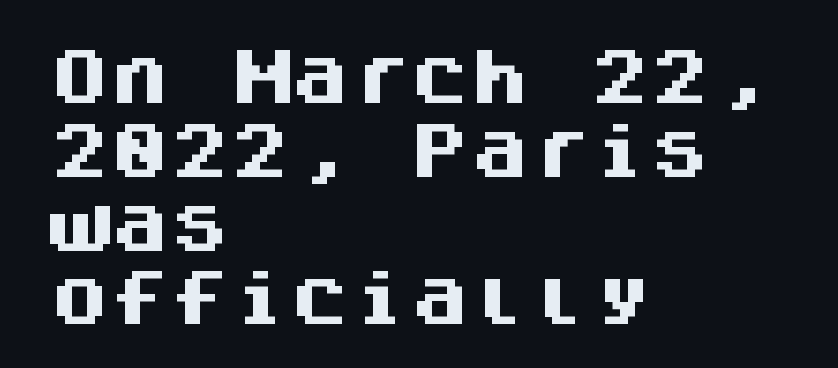
On the weight axis this lands at bold, roughly 700. The glyphs are unaccompanied by any horizontal stroke below them. How are the letters spaced? Ordinarily, with no added tracking. A typesetter would call this monospace, since all characters share one set width. Typeset ragged right — the left edge is the straight one. Do the letters lean? They stand straight.
